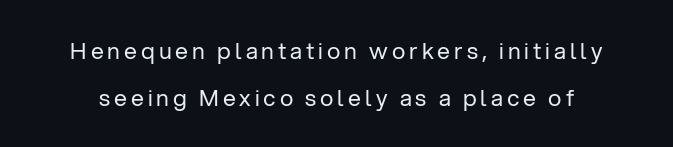
Ordinary non-slanted type is in use. Quick note: underline off. Unbolded letterforms with no extra heft. The rendering uses a large line-height, opening up the rows.
